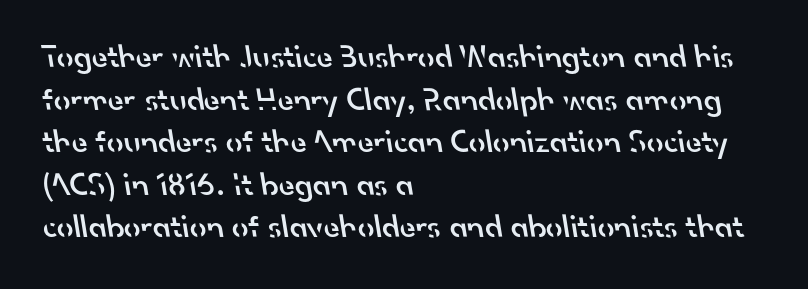
{"serif": "no", "bold": "semi", "weight": "semibold", "width": "normal", "stroke_contrast": "low", "x_height": "small", "monospaced": "no", "underline": "no", "align": "left", "line_spacing": "normal", "line_spacing_ratio": 1.29, "letter_spacing": "normal", "letter_spacing_em": 0.0, "glyph_px": 33}
